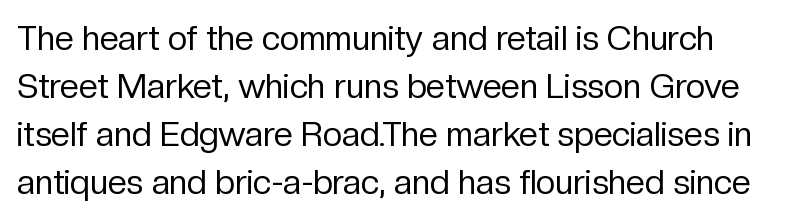
Q: Is the text bold? A: No.
Q: Is the text italic (slanted)? A: No, it is upright.
Q: Is the typeface a serif or a sans-serif typeface? A: Sans-serif.
Q: Is the text underlined? A: No.
Q: How is the paragraph aligned? A: Left-aligned.
Q: Is the spacing between letters normal or unusually wide? A: Normal.
Q: Is the spacing between lines tight, normal or loose? A: Normal.
Q: Width (condensed, normal, or wide)? A: Normal.
Q: Stroke contrast? A: Low.
Q: x-height? A: Medium.
Q: Monospaced? A: No.
